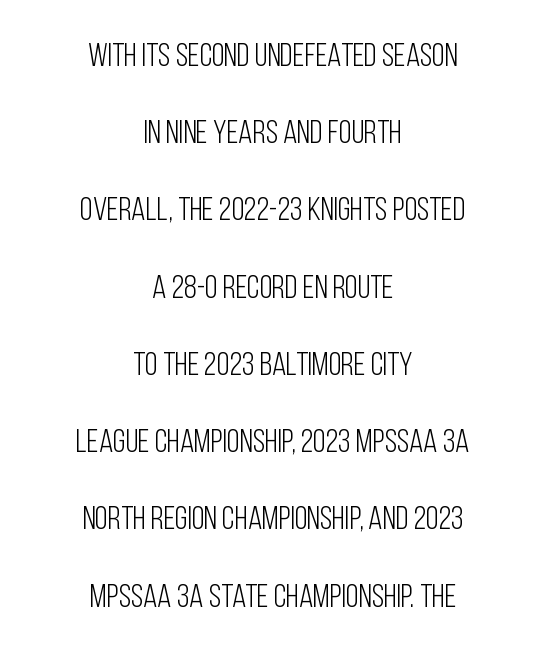
The image shows 33 px light, condensed sans-serif type, upright; set centered, loose line spacing (2.34x), normal letter spacing, not underlined; low stroke contrast and a large x-height.
